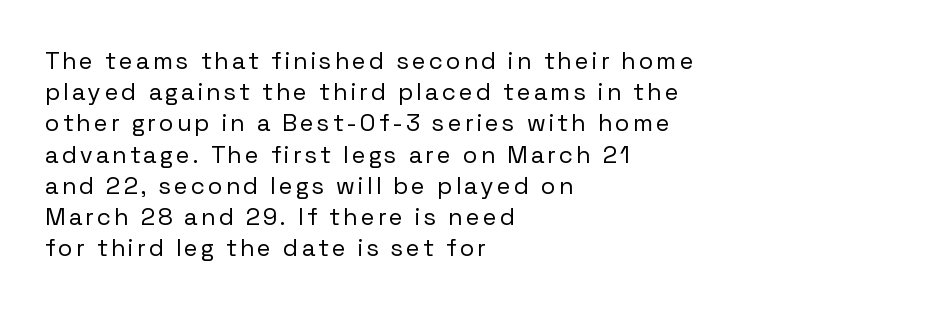
Q: Is the text bold? A: No.
Q: Is the text italic (slanted)? A: No, it is upright.
Q: Is the text underlined? A: No.
Q: How is the paragraph aligned? A: Left-aligned.
Q: Is the spacing between lines tight, normal or loose? A: Normal.
